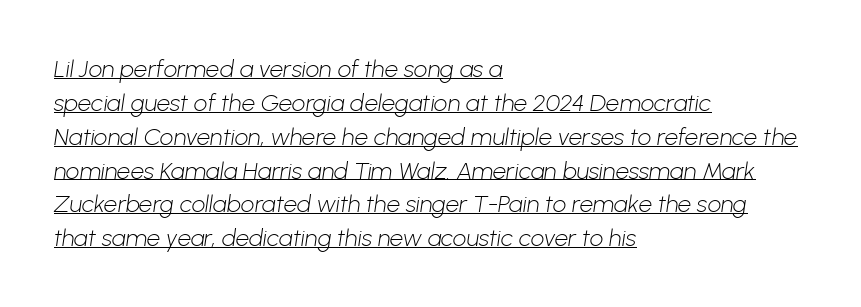
{"bold": "no", "underline": "yes", "align": "left", "line_spacing": "normal", "line_spacing_ratio": 1.41, "letter_spacing": "normal", "letter_spacing_em": 0.0, "glyph_px": 24}
